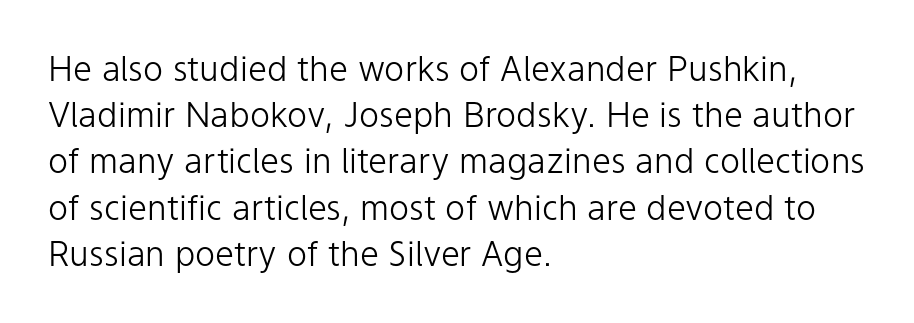
Here the designer chose a conventional face with non-uniform glyph widths. Compared with typical body copy, the letter spacing here is the same. Visually the block forms a straight wall on the left and a jagged coastline on the right. This sample keeps an unexceptional amount of space between lines. Stems here are at most as thick as an everyday book face.
